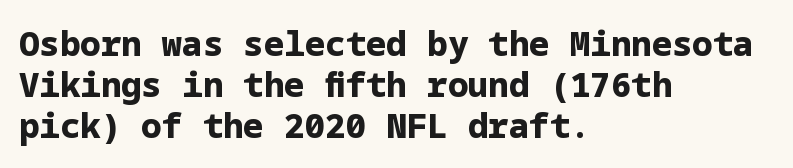
{"serif": "no", "italic": "no", "bold": "yes", "weight": "bold", "width": "normal", "stroke_contrast": "low", "x_height": "medium", "underline": "no", "align": "left", "line_spacing_ratio": 1.21, "letter_spacing": "normal", "letter_spacing_em": 0.0, "glyph_px": 34}
